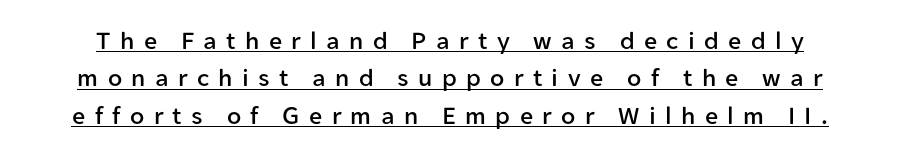
{"italic": "no", "underline": "yes", "line_spacing": "normal", "line_spacing_ratio": 1.44, "letter_spacing": "wide", "letter_spacing_em": 0.36, "glyph_px": 26}
